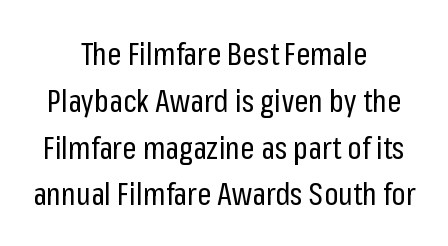
{"serif": "no", "italic": "no", "bold": "no", "weight": "regular", "width": "condensed", "stroke_contrast": "low", "x_height": "medium", "monospaced": "no", "underline": "no", "align": "center", "line_spacing": "normal", "line_spacing_ratio": 1.51, "letter_spacing": "normal", "letter_spacing_em": 0.0, "glyph_px": 31}
